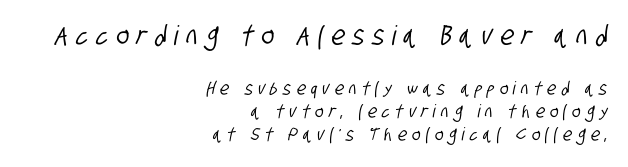
The image shows 27 px text type; set right-aligned, normal line spacing (1.3x), unusually wide letter spacing (+0.3 em), not underlined; the first (top) block is 1.5x larger.
